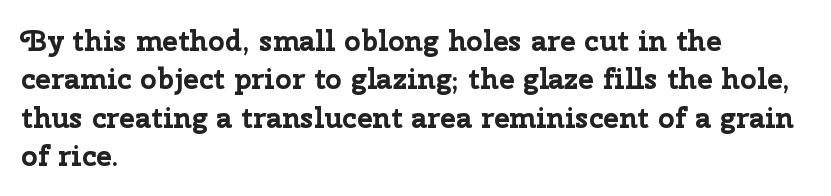
The image shows 29 px bold sans-serif type, upright; set left-aligned, normal line spacing (1.32x), normal letter spacing, not underlined; low stroke contrast and a medium x-height.
